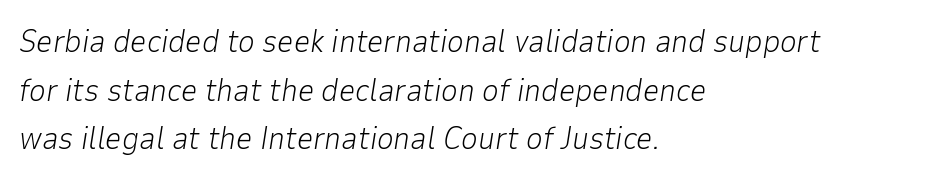
Italic? Definitely — the glyphs are oblique. Typeset ragged right — the left edge is the straight one. Spacing verdict: proportional, widths tailored to each character. Between one letter and the next there's only the usual sliver of space. Counters stay open thanks to moderate or lighter strokes. Compared with typical paragraphs, the rows here are spaced about the same.
